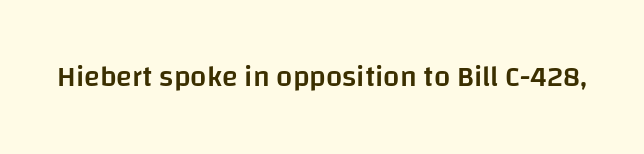
Q: Is the text bold? A: Semi-bold.
Q: Is the text italic (slanted)? A: No, it is upright.
Q: Is the typeface a serif or a sans-serif typeface? A: Sans-serif.
Q: Is the text underlined? A: No.
Q: Is the spacing between letters normal or unusually wide? A: Normal.
Q: Width (condensed, normal, or wide)? A: Normal.
Q: Stroke contrast? A: Low.
Q: x-height? A: Large.
Q: Monospaced? A: No.
